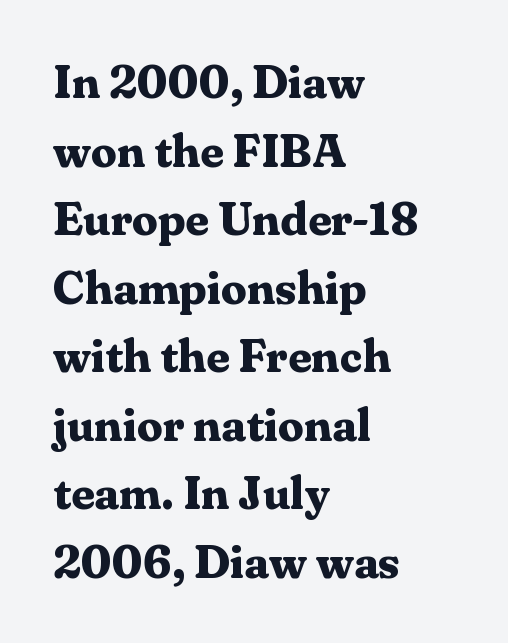
{"serif": "yes", "italic": "no", "bold": "yes", "weight": "bold", "width": "normal", "stroke_contrast": "medium", "x_height": "medium", "monospaced": "no", "underline": "no", "align": "left", "line_spacing": "normal", "line_spacing_ratio": 1.49, "letter_spacing": "normal", "letter_spacing_em": 0.0, "glyph_px": 46}
